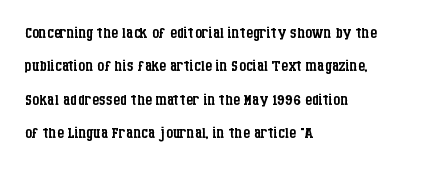
{"italic": "no", "bold": "no", "underline": "no", "align": "left", "line_spacing": "normal", "line_spacing_ratio": 1.52, "letter_spacing": "normal", "letter_spacing_em": 0.0, "glyph_px": 22}
